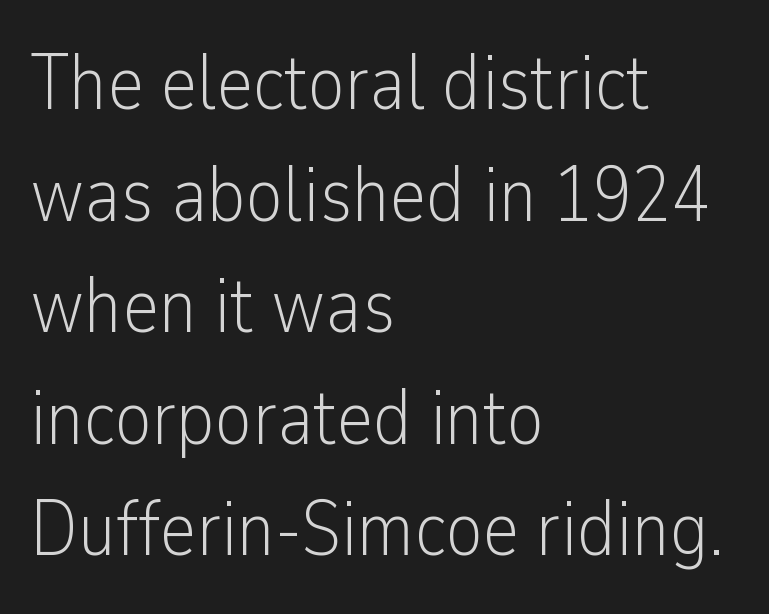
{"serif": "no", "italic": "no", "bold": "no", "weight": "light", "width": "condensed", "stroke_contrast": "low", "x_height": "medium", "monospaced": "no", "underline": "no", "align": "left", "line_spacing": "normal", "line_spacing_ratio": 1.43, "letter_spacing": "normal", "letter_spacing_em": 0.0, "glyph_px": 78}
